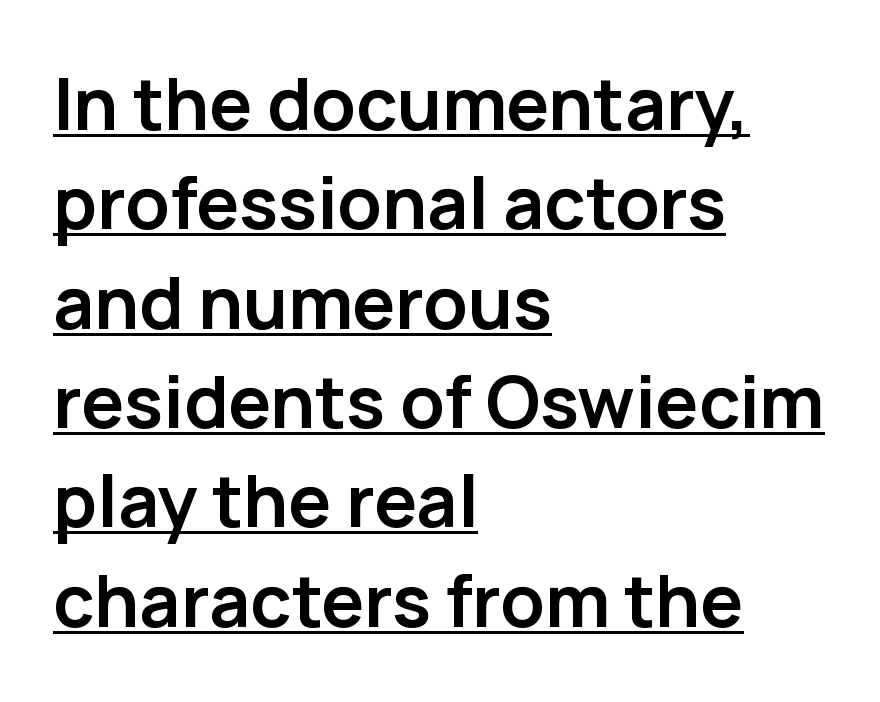
Q: Is the text bold? A: Yes.
Q: Is the text italic (slanted)? A: No, it is upright.
Q: Is the typeface a serif or a sans-serif typeface? A: Sans-serif.
Q: Is the text underlined? A: Yes.
Q: How is the paragraph aligned? A: Left-aligned.
Q: Is the spacing between letters normal or unusually wide? A: Normal.
Q: Is the spacing between lines tight, normal or loose? A: Normal.
Q: Width (condensed, normal, or wide)? A: Normal.
Q: Stroke contrast? A: Low.
Q: x-height? A: Medium.
Q: Monospaced? A: No.
